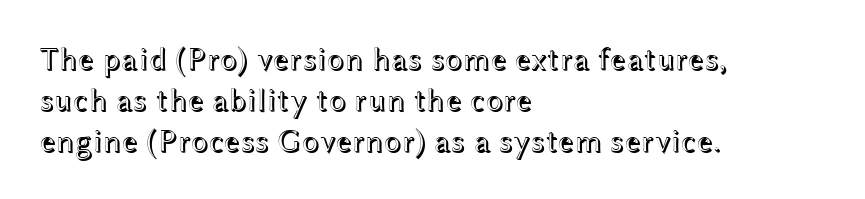
{"italic": "no", "width": "wide", "x_height": "medium", "monospaced": "no", "underline": "no", "align": "left", "line_spacing": "normal", "line_spacing_ratio": 1.28, "letter_spacing": "normal", "letter_spacing_em": 0.0, "glyph_px": 32}
